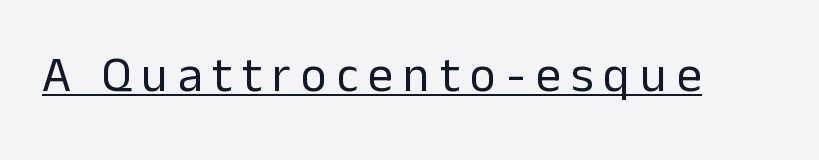
{"serif": "no", "italic": "no", "bold": "no", "weight": "regular", "width": "normal", "stroke_contrast": "low", "x_height": "medium", "monospaced": "no", "underline": "yes", "letter_spacing": "wide", "letter_spacing_em": 0.2, "glyph_px": 50}
